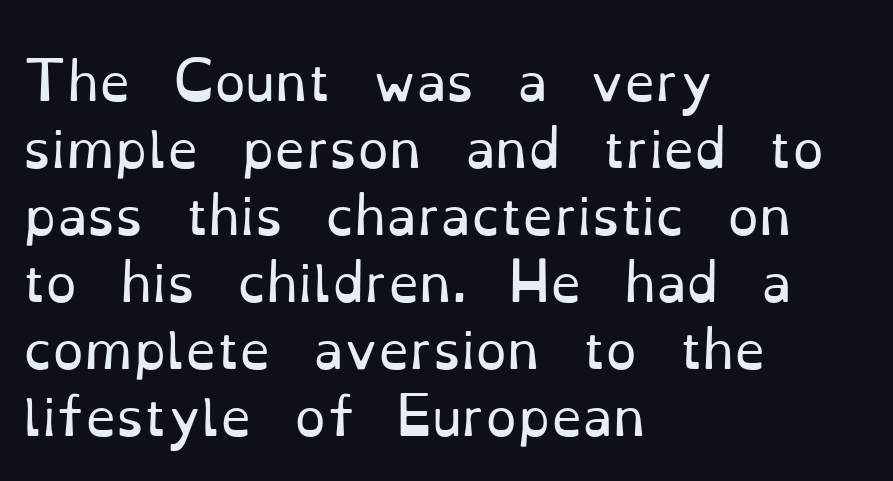
Yep, those are serifs on the letters. These lines are rendered in a variable-pitch font. The passage shown stacks its lines at a standard gap. These lines were composed using upright roman letters.
